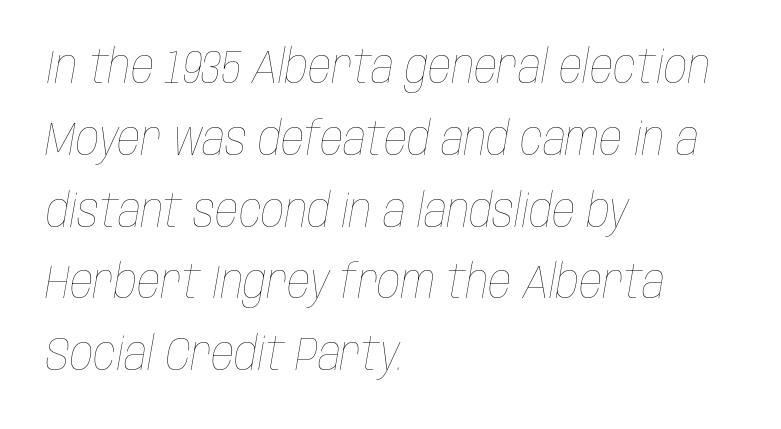
Q: Is the text bold? A: No.
Q: Is the text italic (slanted)? A: Yes, it leans right by about 10 degrees.
Q: Is the text underlined? A: No.
Q: How is the paragraph aligned? A: Left-aligned.
Q: Is the spacing between letters normal or unusually wide? A: Normal.
Q: Is the spacing between lines tight, normal or loose? A: Normal.
Q: Width (condensed, normal, or wide)? A: Condensed.
Q: Stroke contrast? A: Low.
Q: x-height? A: Large.
Q: Monospaced? A: No.
